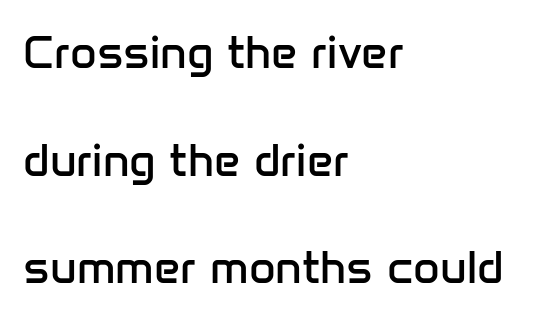
{"serif": "no", "italic": "no", "bold": "no", "weight": "regular", "width": "normal", "stroke_contrast": "low", "x_height": "medium", "monospaced": "no", "underline": "no", "align": "left", "line_spacing": "loose", "line_spacing_ratio": 2.34, "letter_spacing": "normal", "letter_spacing_em": 0.0, "glyph_px": 46}
